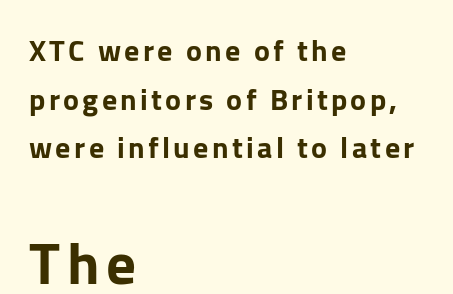
Q: Is the text italic (slanted)? A: No, it is upright.
Q: Is the typeface a serif or a sans-serif typeface? A: Sans-serif.
Q: Is the text underlined? A: No.
Q: How is the paragraph aligned? A: Left-aligned.
Q: Is the spacing between lines tight, normal or loose? A: Normal.
Q: Which block of text is set in a larger size, the first (top) or the second (bottom)? A: The second (bottom) one.
Q: Width (condensed, normal, or wide)? A: Normal.
Q: Stroke contrast? A: Low.
Q: x-height? A: Medium.
Q: Monospaced? A: No.
